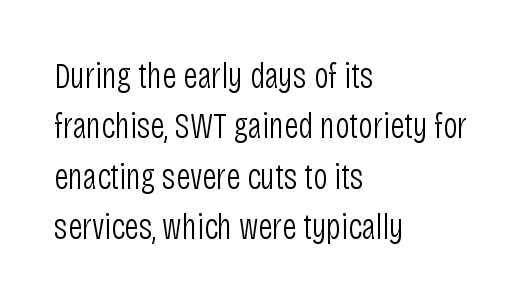
The image shows 36 px light, condensed sans-serif type, upright; set left-aligned, normal line spacing (1.4x), normal letter spacing, not underlined; low stroke contrast and a large x-height.
